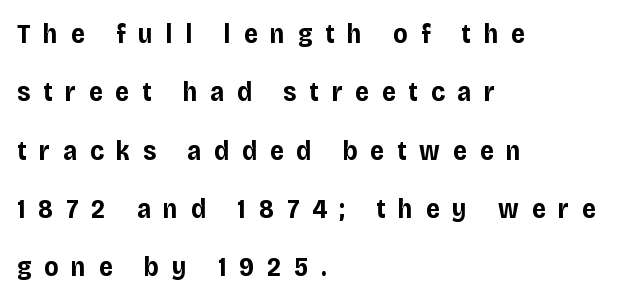
Vertically, the passage feels expansive, rows floating well apart. Heavy, bold letterforms. Left-aligned paragraph, ragged on the right. Type without underlining. The typography opts for an upright posture over an oblique one. The letters are spread apart with noticeably loose tracking.
